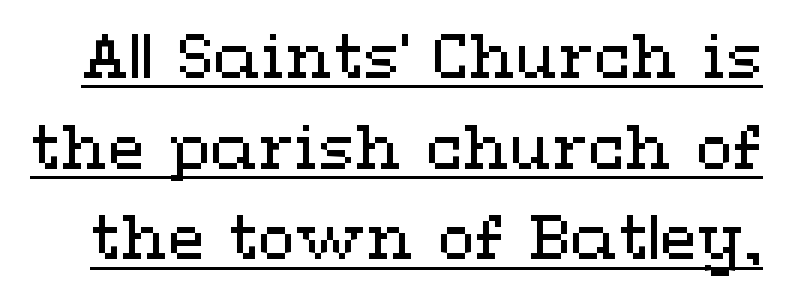
Q: Is the text bold? A: No.
Q: Is the text italic (slanted)? A: No, it is upright.
Q: Is the text underlined? A: Yes.
Q: Is the spacing between letters normal or unusually wide? A: Normal.
Q: Is the spacing between lines tight, normal or loose? A: Normal.
Q: Width (condensed, normal, or wide)? A: Wide.
Q: Stroke contrast? A: Medium.
Q: x-height? A: Medium.
Q: Monospaced? A: No.
